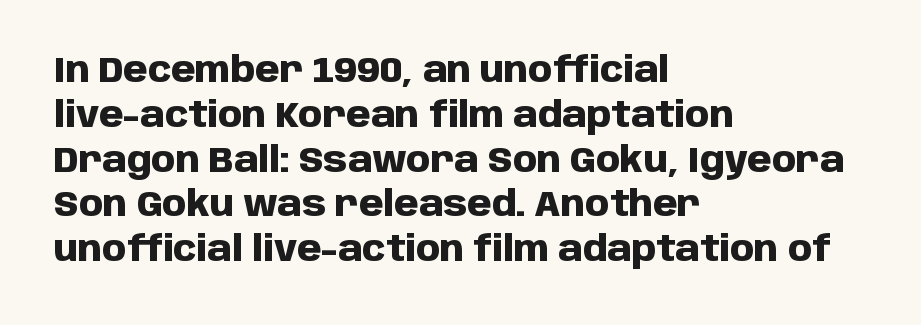
Here the glyphs are tracked normally, forming tight word shapes. This is sans-serif lettering, the kind often seen on screens and signage. A normal amount of white space separates one row of letters from the next. You could not count columns in this text — the font is proportionally spaced.
